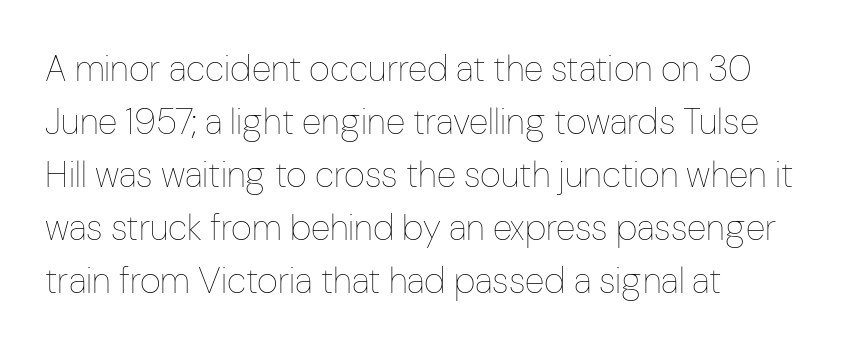
{"italic": "no", "bold": "no", "weight": "thin", "width": "condensed", "stroke_contrast": "low", "x_height": "medium", "monospaced": "no", "underline": "no", "align": "left", "line_spacing": "normal", "line_spacing_ratio": 1.47, "letter_spacing": "normal", "letter_spacing_em": 0.0, "glyph_px": 36}
